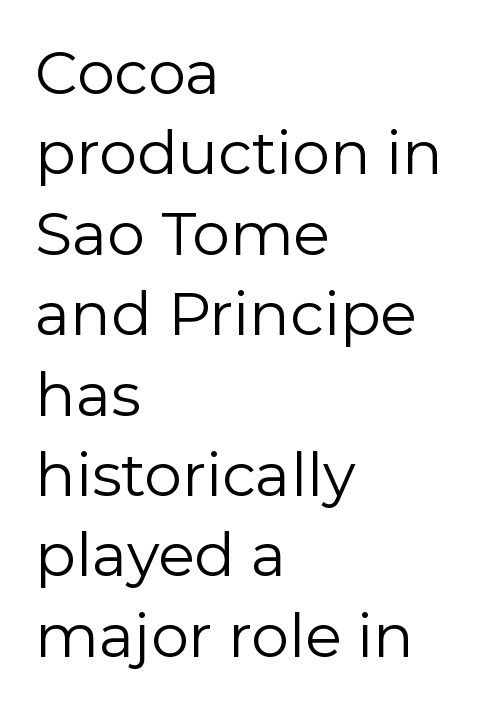
{"serif": "no", "italic": "no", "bold": "no", "weight": "regular", "width": "normal", "x_height": "medium", "monospaced": "no", "underline": "no", "align": "left", "line_spacing": "normal", "line_spacing_ratio": 1.34, "letter_spacing": "normal", "letter_spacing_em": 0.0, "glyph_px": 60}
